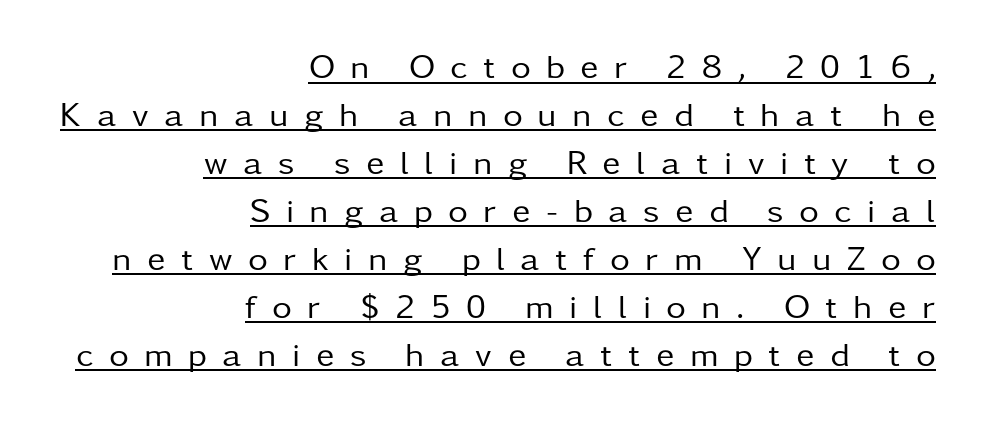
The image shows 34 px regular-weight sans-serif type, upright; set right-aligned, normal line spacing (1.41x), unusually wide letter spacing (+0.46 em), underlined; low stroke contrast and a medium x-height.
